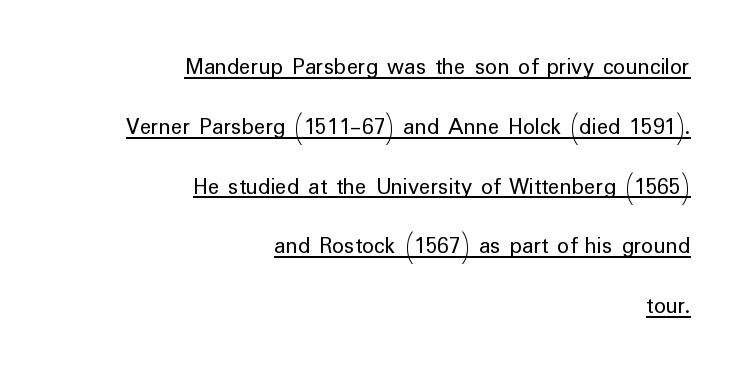
The image shows 24 px text type, upright; set right-aligned, loose line spacing (2.49x), normal letter spacing, underlined.
